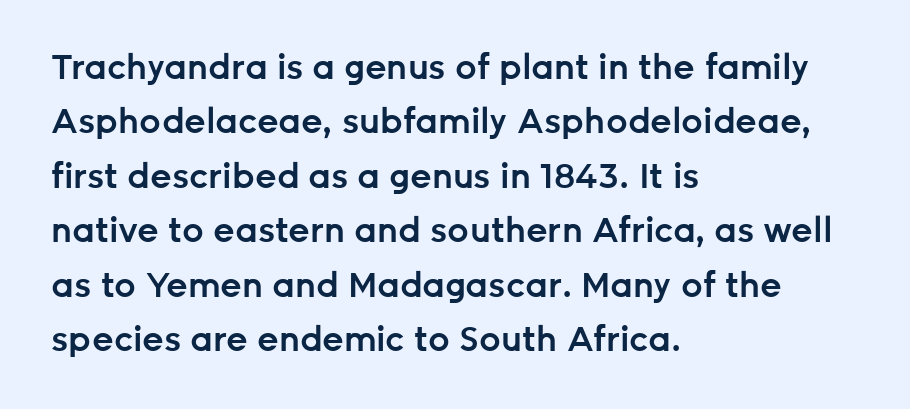
{"serif": "no", "italic": "no", "bold": "semi", "weight": "semibold", "width": "normal", "stroke_contrast": "low", "x_height": "medium", "monospaced": "no", "underline": "no", "align": "left", "line_spacing": "normal", "line_spacing_ratio": 1.6, "letter_spacing": "normal", "letter_spacing_em": 0.0, "glyph_px": 34}
